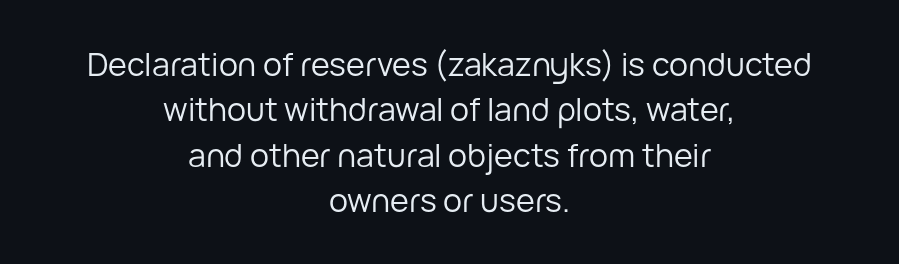
The image shows 32 px regular-weight sans-serif type, upright; set centered, normal line spacing (1.42x), normal letter spacing, not underlined; low stroke contrast and a medium x-height.
